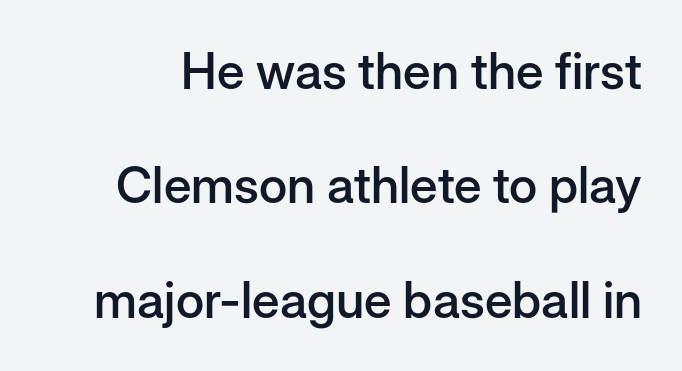
{"serif": "no", "italic": "no", "bold": "semi", "weight": "semibold", "width": "normal", "stroke_contrast": "low", "x_height": "medium", "monospaced": "no", "underline": "no", "line_spacing": "loose", "line_spacing_ratio": 2.29, "letter_spacing": "normal", "letter_spacing_em": 0.0, "glyph_px": 50}
